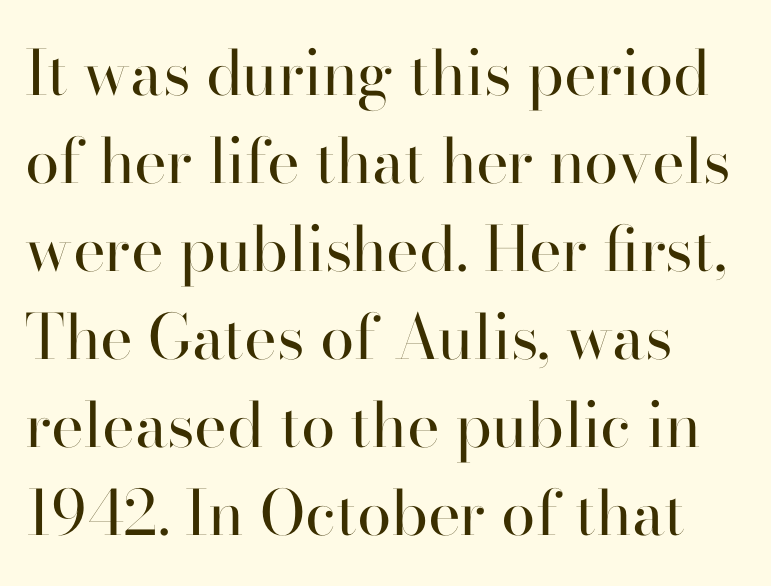
Ascenders rise straight up at ninety degrees. The lines in this sample share a left origin and differ only in where they stop. Looks like regular typesetting: each glyph gets only the width it needs. The leading is moderate, giving the passage an even texture. In terms of letterspacing, this is plain default setting. The baseline area is clear.
